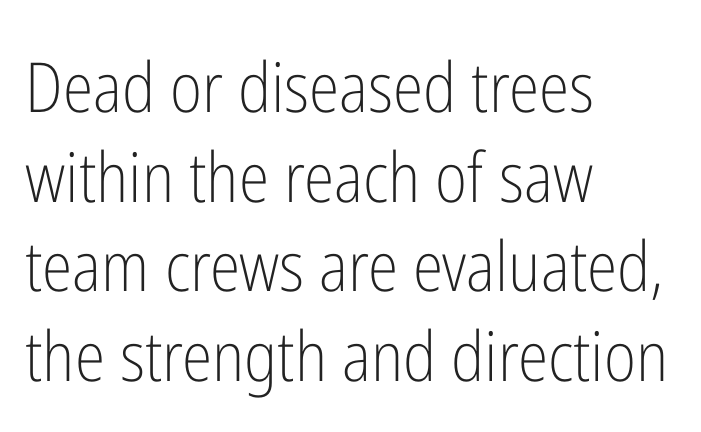
Q: Is the text bold? A: No.
Q: Is the text italic (slanted)? A: No, it is upright.
Q: Is the typeface a serif or a sans-serif typeface? A: Sans-serif.
Q: Is the text underlined? A: No.
Q: How is the paragraph aligned? A: Left-aligned.
Q: Is the spacing between letters normal or unusually wide? A: Normal.
Q: Is the spacing between lines tight, normal or loose? A: Normal.
Q: Width (condensed, normal, or wide)? A: Condensed.
Q: Stroke contrast? A: Low.
Q: x-height? A: Medium.
Q: Monospaced? A: No.
